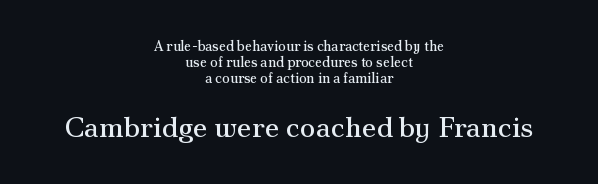
Heft: none added — not bold. Caption: standard tracking, unaltered. The emphasis by scale lands on block number two, below. Check where the strokes stop: tiny serifs finish them off. You can tell it's not italic because the verticals are truly vertical. Compared with typical paragraphs, the rows here are closer together.
